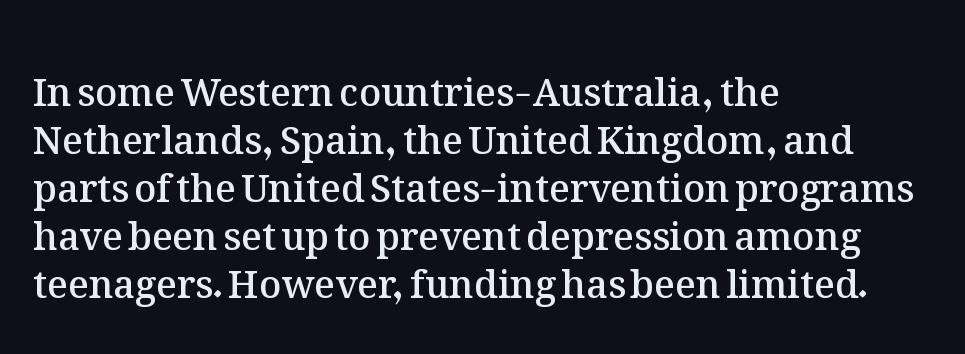
This rendering uses left alignment, leaving the right contour irregular. Character widths vary here, with narrow letters taking less room than wide ones. How are the letters spaced? Ordinarily, with no added tracking. This is moderately heavy type, rendered in semibold.
